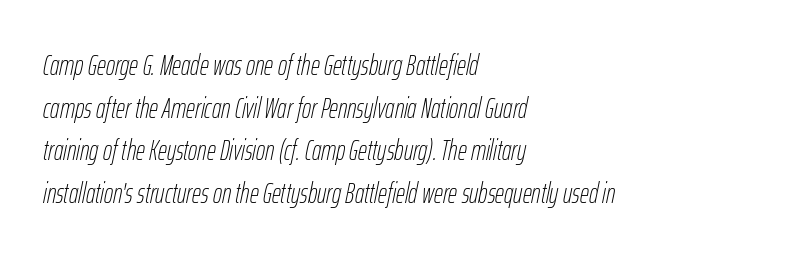
The image shows 28 px thin, condensed type, italic (leaning right); set left-aligned, normal line spacing (1.52x), normal letter spacing, not underlined; low stroke contrast and a medium x-height.
